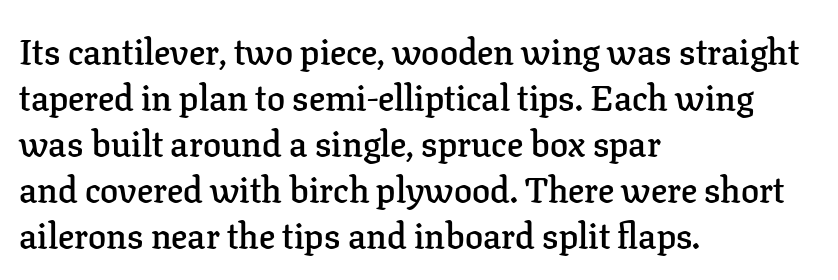
The image shows 36 px semibold serif type, upright; set left-aligned, normal line spacing (1.28x), normal letter spacing, not underlined; low stroke contrast and a medium x-height.
